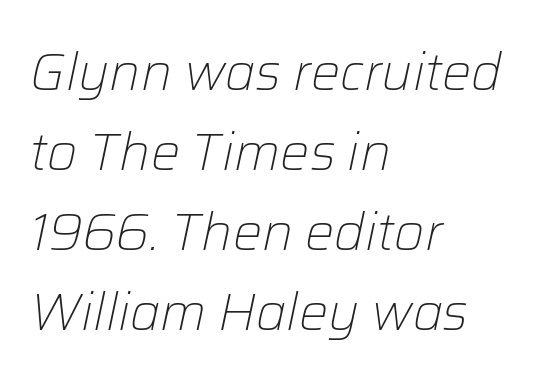
The image shows 52 px light type, italic (leaning right); set left-aligned, normal line spacing (1.54x), normal letter spacing, not underlined; low stroke contrast and a medium x-height.
